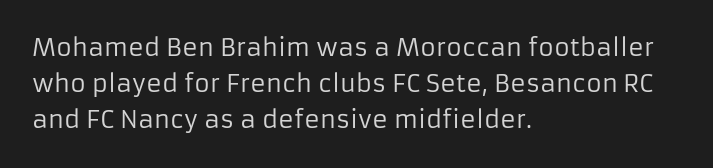
Default kerning and tracking; the words read as compact shapes. Tall strokes in this sample are plumb rather than angled. This rendering uses left alignment, leaving the right contour irregular. Students, observe: this is what conventionally led text looks like. Each stroke keeps to a modest, everyday thickness or less. Honestly, there is no underline to notice here at all.
